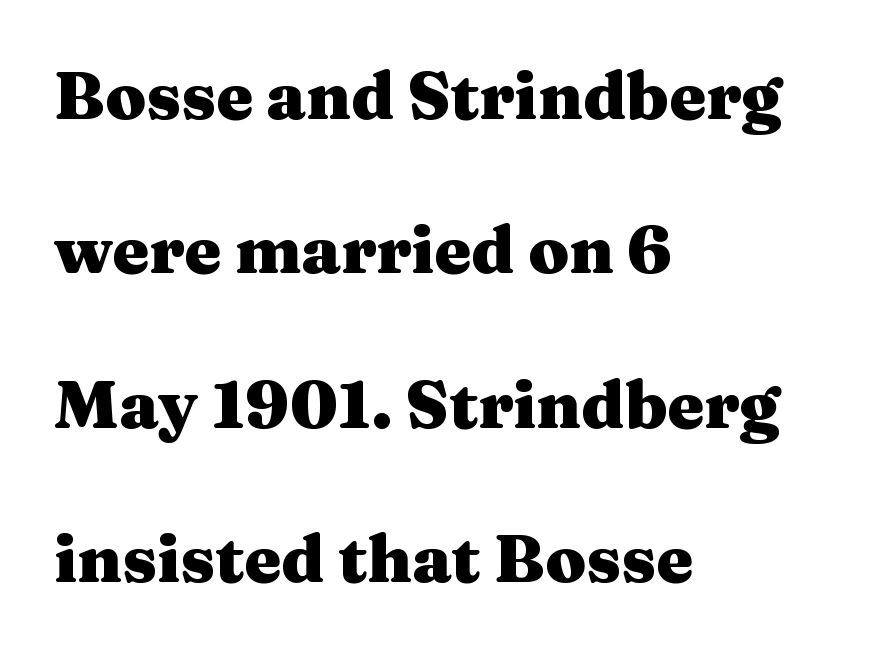
The image shows 66 px heavy, wide serif type, upright; set left-aligned, loose line spacing (2.34x), normal letter spacing, not underlined; medium stroke contrast and a medium x-height.
